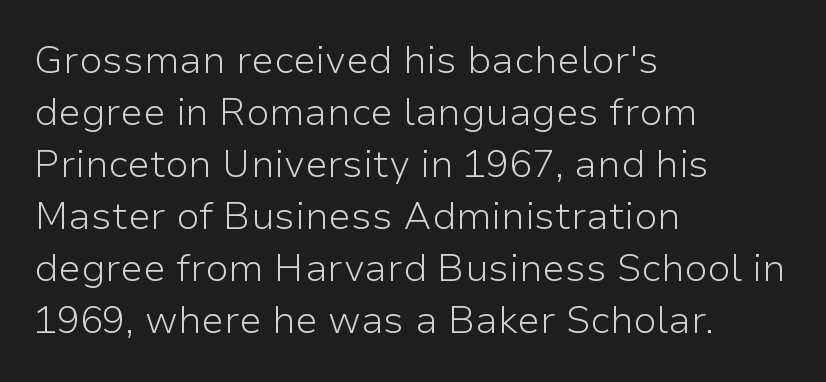
Q: Is the text bold? A: No.
Q: Is the text italic (slanted)? A: No, it is upright.
Q: Is the typeface a serif or a sans-serif typeface? A: Sans-serif.
Q: Is the text underlined? A: No.
Q: How is the paragraph aligned? A: Left-aligned.
Q: Is the spacing between letters normal or unusually wide? A: Normal.
Q: Is the spacing between lines tight, normal or loose? A: Normal.
Q: Width (condensed, normal, or wide)? A: Normal.
Q: Stroke contrast? A: Low.
Q: x-height? A: Medium.
Q: Monospaced? A: No.
